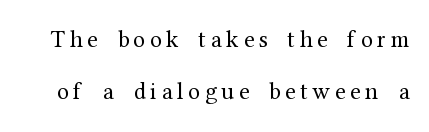
Airy leading. You can tell it's not italic because the verticals are truly vertical. Quick note: underline off. Is the stroke heavy? The answer is a plain regular-or-lighter.
